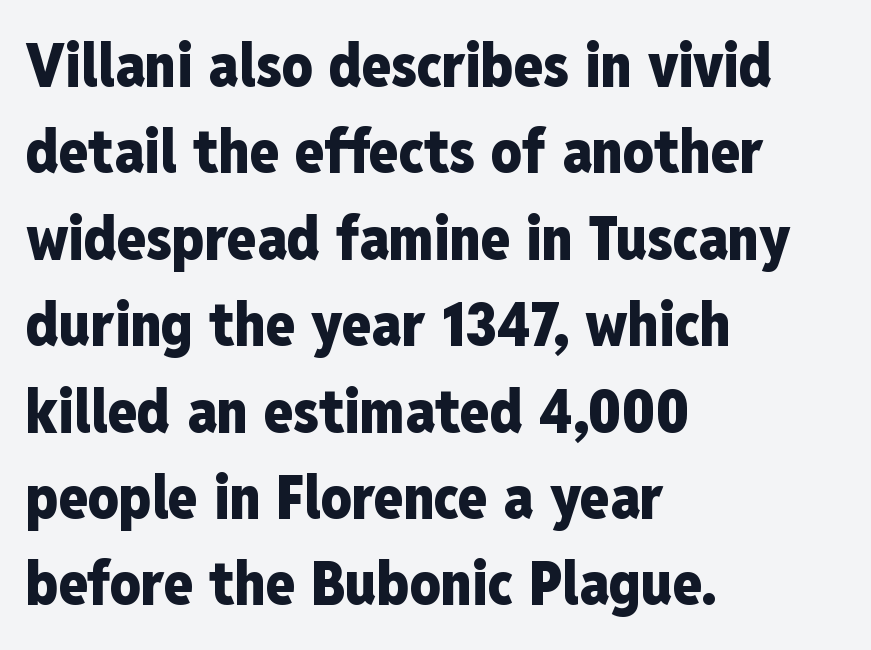
Q: Is the text bold? A: Yes.
Q: Is the text italic (slanted)? A: No, it is upright.
Q: Is the typeface a serif or a sans-serif typeface? A: Sans-serif.
Q: Is the text underlined? A: No.
Q: How is the paragraph aligned? A: Left-aligned.
Q: Is the spacing between letters normal or unusually wide? A: Normal.
Q: Is the spacing between lines tight, normal or loose? A: Normal.
Q: Width (condensed, normal, or wide)? A: Condensed.
Q: Stroke contrast? A: Low.
Q: x-height? A: Medium.
Q: Monospaced? A: No.
